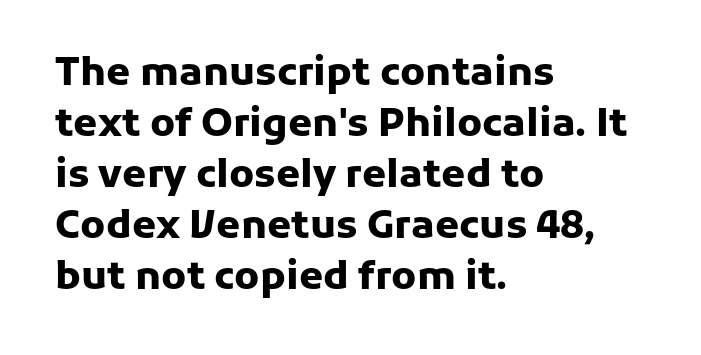
The image shows 39 px heavy sans-serif type, upright; set left-aligned, normal line spacing (1.31x), normal letter spacing, not underlined; low stroke contrast and a medium x-height.
